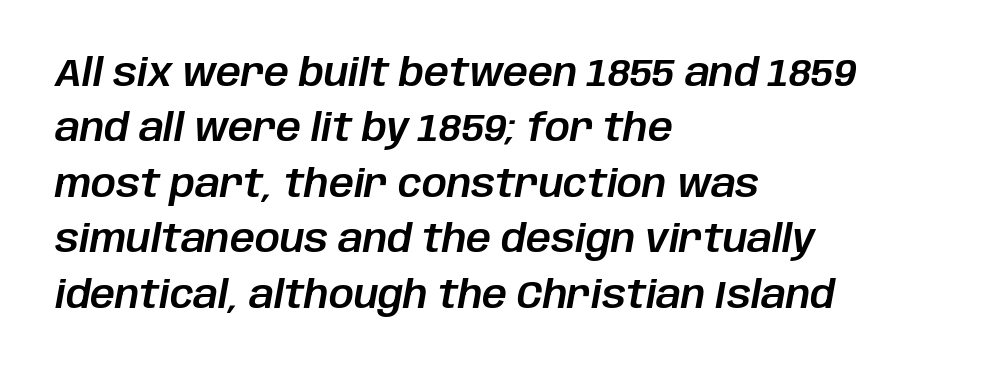
{"italic": "yes", "lean": "right", "slant_degrees": 10, "width": "normal", "stroke_contrast": "low", "x_height": "large", "monospaced": "no", "underline": "no", "align": "left", "line_spacing": "normal", "line_spacing_ratio": 1.42, "letter_spacing": "normal", "letter_spacing_em": 0.0, "glyph_px": 39}
